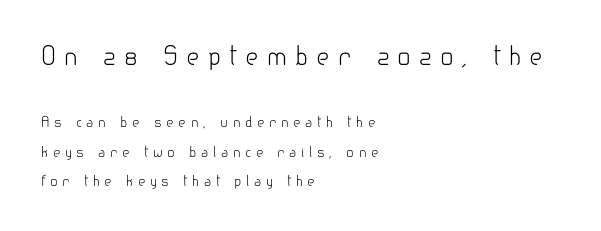
The image shows 25 px text type, upright; set left-aligned, loose line spacing (2.12x), unusually wide letter spacing (+0.33 em), not underlined; the first (top) block is 1.79x larger.
